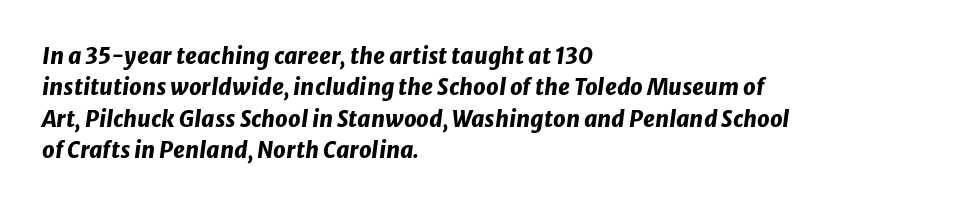
Here the glyphs are tracked normally, forming tight word shapes. Any mark beneath the type? The region is blank. Is there much room between lines? A standard amount, neither cramped nor airy. These lines are set flush left with a ragged right edge. Would a proofreader flag this as italicized? Yes. I'd describe the lettering as bold — thick and assertive.
